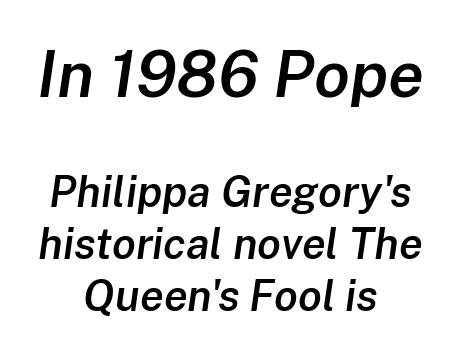
Q: Is the text bold? A: Semi-bold.
Q: Is the text italic (slanted)? A: Yes, it leans right by about 8 degrees.
Q: Is the text underlined? A: No.
Q: How is the paragraph aligned? A: Centered.
Q: Is the spacing between letters normal or unusually wide? A: Normal.
Q: Which block of text is set in a larger size, the first (top) or the second (bottom)? A: The first (top) one.
Q: Width (condensed, normal, or wide)? A: Normal.
Q: Stroke contrast? A: Low.
Q: x-height? A: Medium.
Q: Monospaced? A: No.
